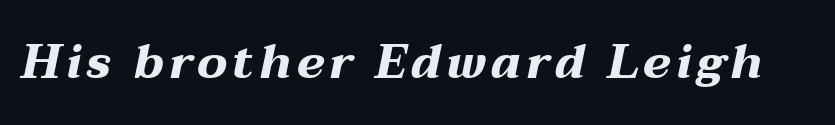
Students, this is bold: see how much ink each stroke carries. The strip under each line holds only bare page. The passage shown is typed in a proportional face where columns would drift. In terms of posture, this sample is oblique.
